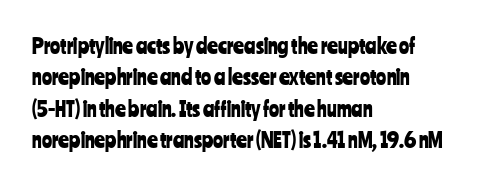
Unmarked baselines from the first word to the last. Every character sits straight up, as roman type does. The lines in this sample share a left origin and differ only in where they stop. Summary of vertical rhythm: regular, with standard interline spacing. Inter-character spacing is left at the font's built-in metrics.
